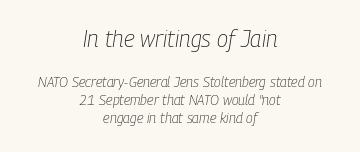
Q: Is the text bold? A: No.
Q: Is the text italic (slanted)? A: Yes, it leans right by about 9 degrees.
Q: Is the text underlined? A: No.
Q: How is the paragraph aligned? A: Centered.
Q: Is the spacing between letters normal or unusually wide? A: Normal.
Q: Is the spacing between lines tight, normal or loose? A: Normal.
Q: Which block of text is set in a larger size, the first (top) or the second (bottom)? A: The first (top) one.
